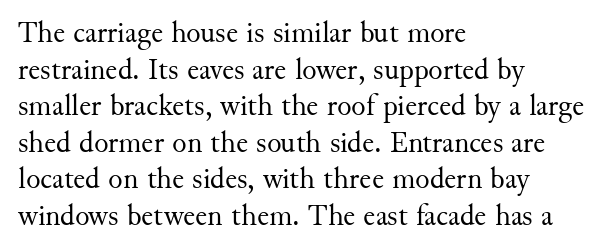
Q: Is the text bold? A: No.
Q: Is the text italic (slanted)? A: No, it is upright.
Q: Is the typeface a serif or a sans-serif typeface? A: Serif.
Q: Is the text underlined? A: No.
Q: How is the paragraph aligned? A: Left-aligned.
Q: Is the spacing between letters normal or unusually wide? A: Normal.
Q: Width (condensed, normal, or wide)? A: Normal.
Q: Stroke contrast? A: Medium.
Q: x-height? A: Small.
Q: Monospaced? A: No.
